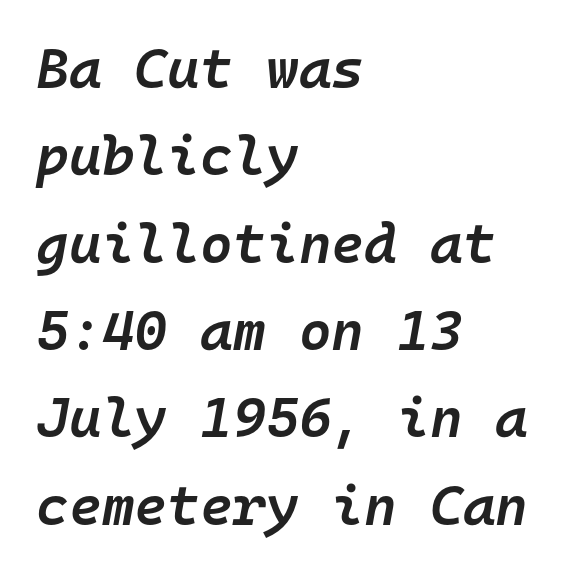
Characters follow at the spacing the type designer built in. The block of text has a typical density, with ordinary space between rows. The rendering anchors every line to the left-hand side. An italicized treatment has been applied to the whole sample.
